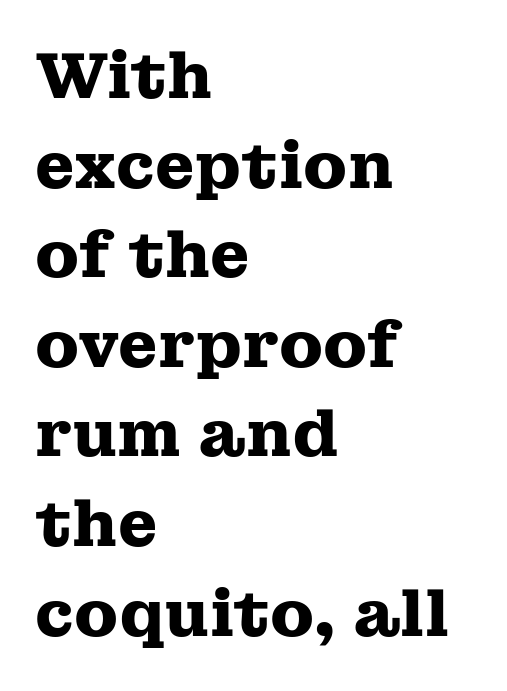
The image shows 64 px heavy, wide serif type, upright; set left-aligned, normal line spacing (1.4x), normal letter spacing, not underlined; medium stroke contrast and a medium x-height.
